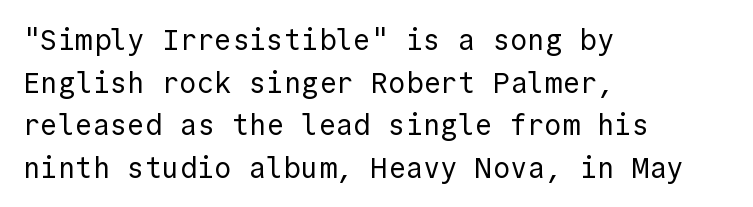
The image shows 29 px regular-weight sans-serif type, upright, monospaced; set left-aligned, normal line spacing (1.47x), normal letter spacing, not underlined; a medium x-height.
